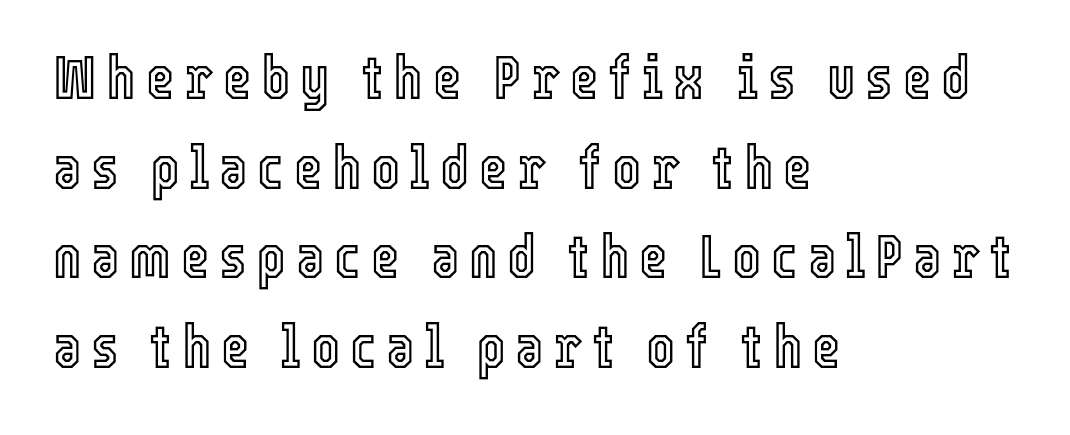
Typeset ragged right — the left edge is the straight one. Leading matches the norm, producing a regular column. A typesetter would mark this as roman, not italic. The area under the type is left untouched. These lines are rendered in a variable-pitch font.
